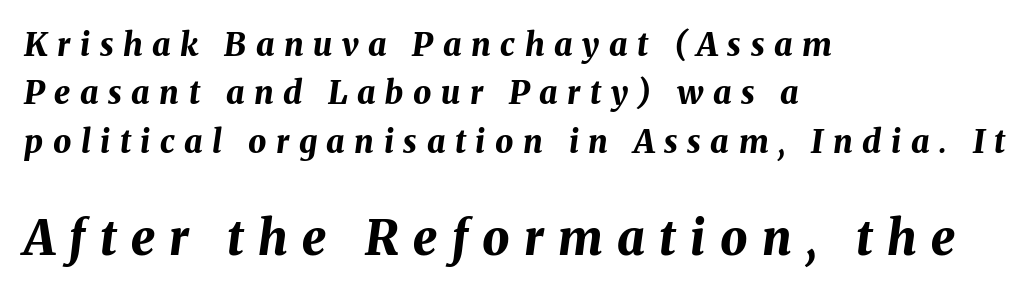
Q: Is the text bold? A: Yes.
Q: Is the text italic (slanted)? A: Yes, it leans right by about 8 degrees.
Q: Is the text underlined? A: No.
Q: How is the paragraph aligned? A: Left-aligned.
Q: Is the spacing between letters normal or unusually wide? A: Unusually wide.
Q: Is the spacing between lines tight, normal or loose? A: Normal.
Q: Which block of text is set in a larger size, the first (top) or the second (bottom)? A: The second (bottom) one.
Q: Width (condensed, normal, or wide)? A: Normal.
Q: Stroke contrast? A: Medium.
Q: x-height? A: Medium.
Q: Monospaced? A: No.
